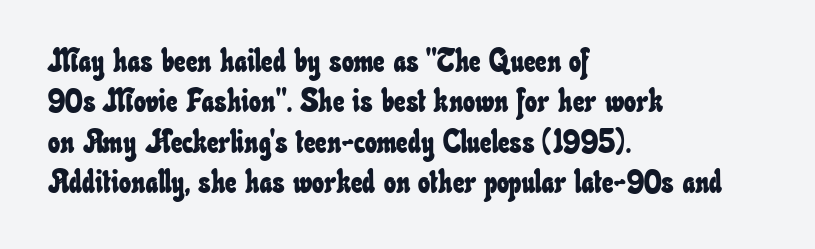
{"width": "condensed", "stroke_contrast": "low", "x_height": "small", "monospaced": "no", "underline": "no", "align": "left", "line_spacing": "normal", "line_spacing_ratio": 1.26, "letter_spacing": "normal", "letter_spacing_em": 0.0, "glyph_px": 32}
